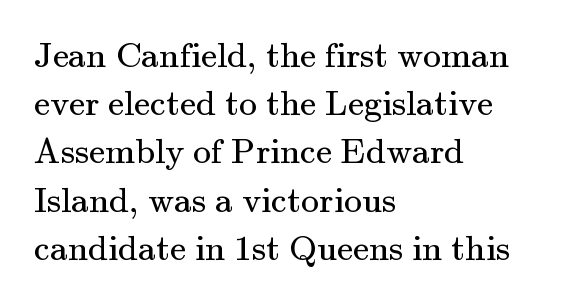
There is no visible air inserted between adjacent glyphs. Reading down the block, your eye returns to a fixed left position each line. Clear beneath every line of the passage. Weight: in the light-to-regular range. The block of text has a typical density, with ordinary space between rows. Serif or sans? Serif — the stroke terminals have little feet.
